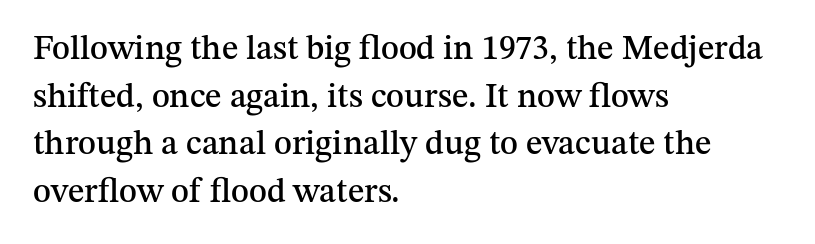
Q: Is the text italic (slanted)? A: No, it is upright.
Q: Is the typeface a serif or a sans-serif typeface? A: Serif.
Q: Is the text underlined? A: No.
Q: How is the paragraph aligned? A: Left-aligned.
Q: Is the spacing between letters normal or unusually wide? A: Normal.
Q: Is the spacing between lines tight, normal or loose? A: Normal.
Q: Width (condensed, normal, or wide)? A: Normal.
Q: Stroke contrast? A: Medium.
Q: x-height? A: Medium.
Q: Monospaced? A: No.
